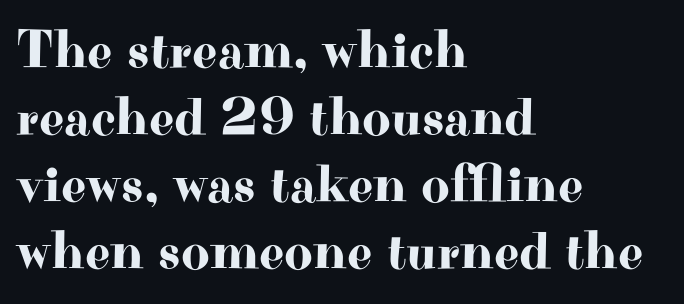
{"serif": "yes", "italic": "no", "width": "wide", "stroke_contrast": "high", "x_height": "small", "monospaced": "no", "underline": "no", "align": "left", "line_spacing_ratio": 1.22, "letter_spacing": "normal", "letter_spacing_em": 0.0, "glyph_px": 55}
